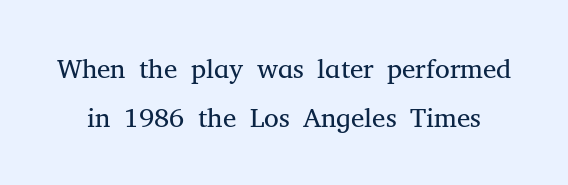
The image shows 27 px text type, upright; set line spacing 1.81x, normal letter spacing, not underlined.
